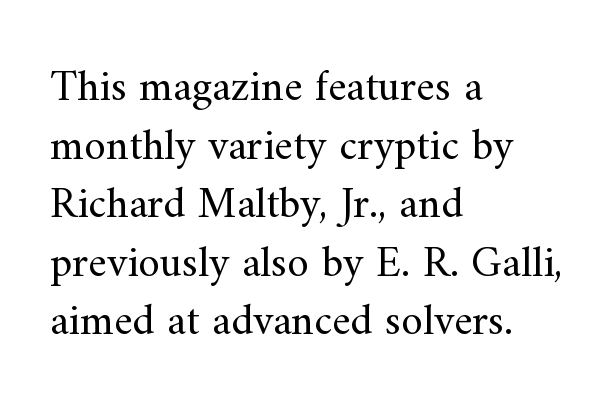
The image shows 44 px regular-weight serif type, upright; set left-aligned, normal line spacing (1.33x), normal letter spacing, not underlined; medium stroke contrast and a small x-height.
